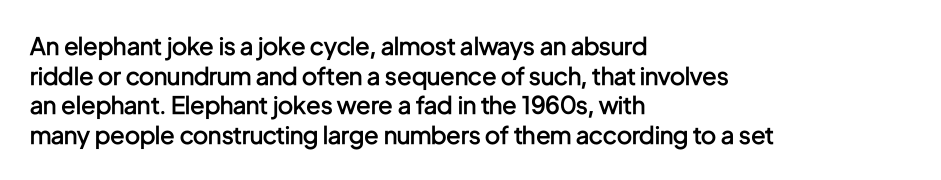
The image shows 24 px text type, upright; set left-aligned, line spacing 1.23x, normal letter spacing, not underlined.
